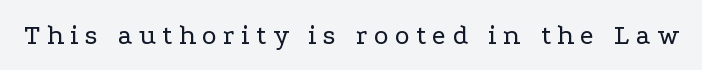
Q: Is the text bold? A: No.
Q: Is the text italic (slanted)? A: No, it is upright.
Q: Is the typeface a serif or a sans-serif typeface? A: Serif.
Q: Is the text underlined? A: No.
Q: Is the spacing between letters normal or unusually wide? A: Unusually wide.
Q: Width (condensed, normal, or wide)? A: Wide.
Q: Stroke contrast? A: Low.
Q: x-height? A: Medium.
Q: Monospaced? A: No.
